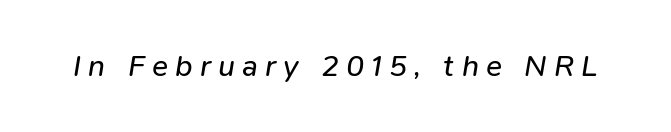
Q: Is the text bold? A: No.
Q: Is the text italic (slanted)? A: Yes, it leans right by about 9 degrees.
Q: Is the text underlined? A: No.
Q: Is the spacing between letters normal or unusually wide? A: Unusually wide.
Q: Width (condensed, normal, or wide)? A: Normal.
Q: Stroke contrast? A: Low.
Q: x-height? A: Medium.
Q: Monospaced? A: No.
